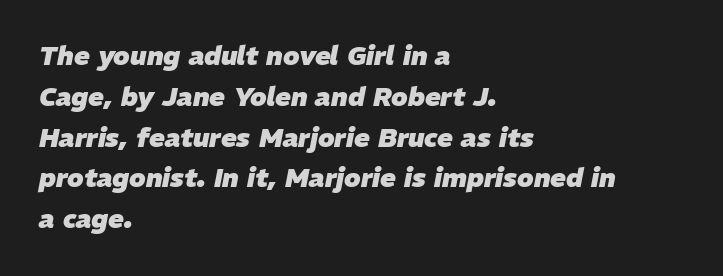
The image shows 26 px bold type, italic (leaning right); set left-aligned, normal line spacing (1.57x), normal letter spacing, not underlined.
